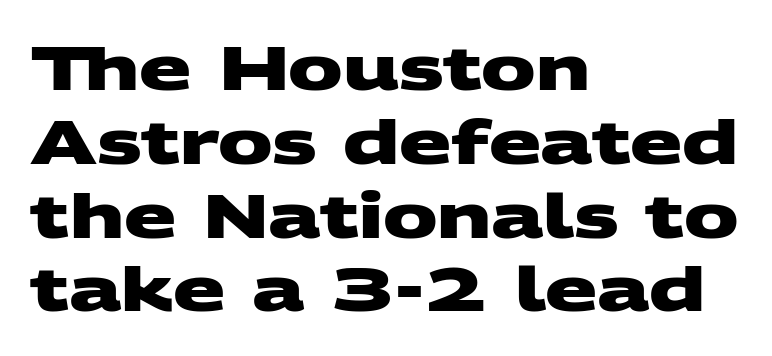
The image shows 61 px heavy, wide sans-serif type; set left-aligned, line spacing 1.21x, normal letter spacing, not underlined; medium stroke contrast and a large x-height.
